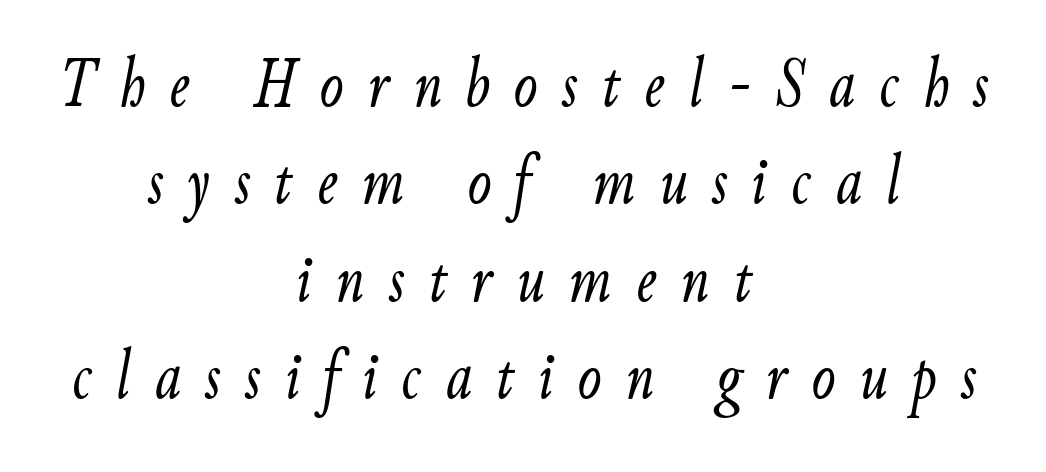
The image shows 71 px light, condensed type, italic (leaning right); set centered, normal line spacing (1.37x), unusually wide letter spacing (+0.34 em), not underlined; low stroke contrast and a small x-height.
